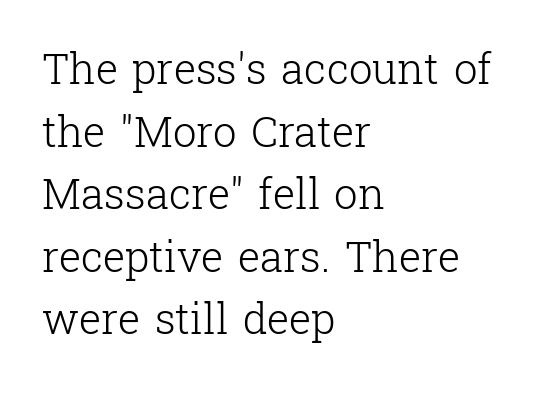
The image shows 42 px light serif type, upright; set left-aligned, normal line spacing (1.49x), normal letter spacing, not underlined; low stroke contrast and a medium x-height.
